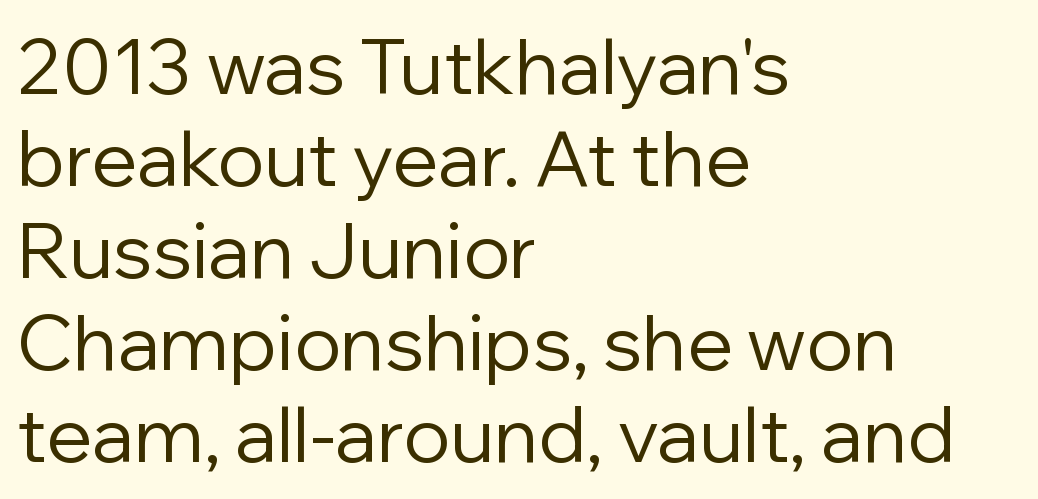
Q: Is the text bold? A: No.
Q: Is the text italic (slanted)? A: No, it is upright.
Q: Is the typeface a serif or a sans-serif typeface? A: Sans-serif.
Q: Is the text underlined? A: No.
Q: How is the paragraph aligned? A: Left-aligned.
Q: Is the spacing between letters normal or unusually wide? A: Normal.
Q: Width (condensed, normal, or wide)? A: Normal.
Q: Stroke contrast? A: Low.
Q: x-height? A: Medium.
Q: Monospaced? A: No.
